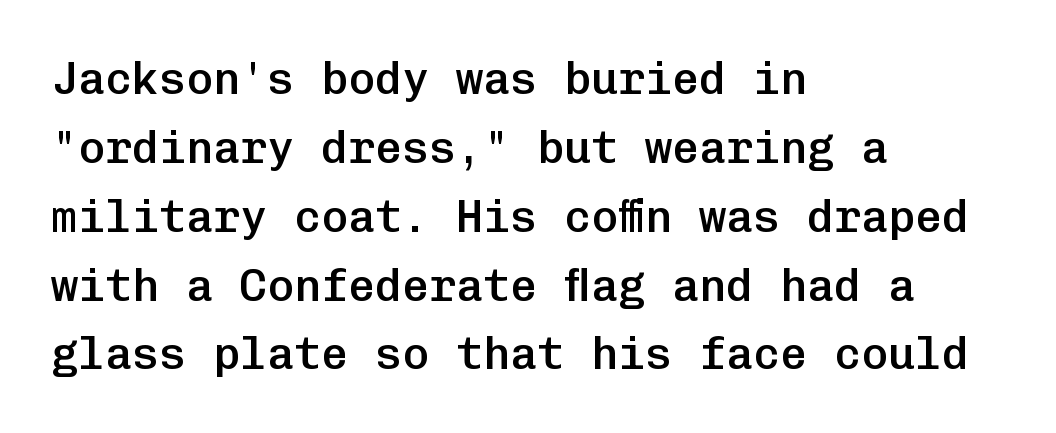
One-word summary of the alignment: left. Upright lettering throughout. The rows are spaced the way most documents space them. These lines are rendered in a fixed-pitch font. Just letters on the line, the space beneath them empty.
